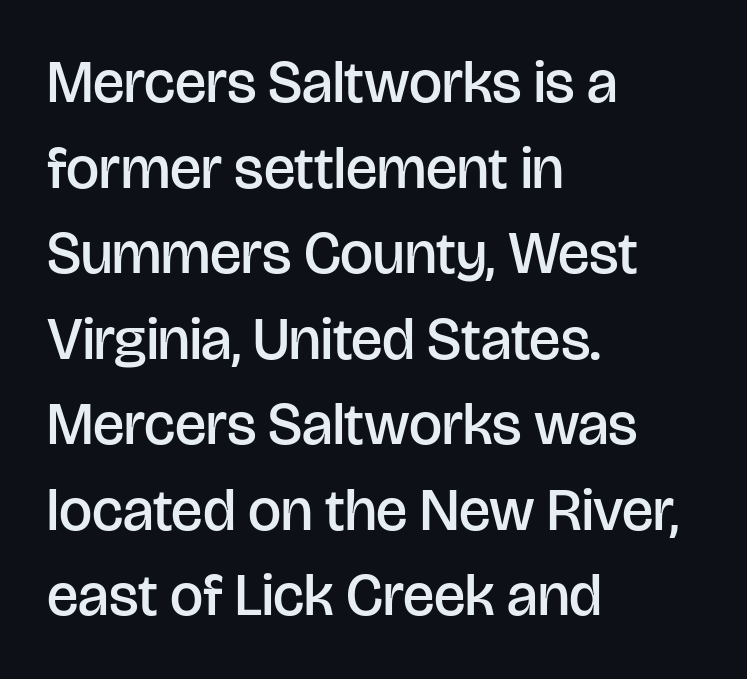
Observe the absence of serifs on each vertical stroke in this sample. The gap between lines stays unmarked. Do the characters align in a grid? No, the font is proportional. Vertical spacing — default. The sample has been set in demibold, a notch under bold. The face used here is rendered with its standard letterfit.
